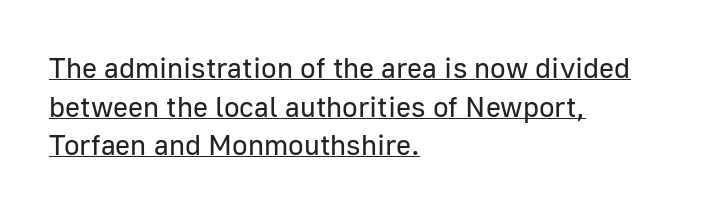
Q: Is the text bold? A: No.
Q: Is the text italic (slanted)? A: No, it is upright.
Q: Is the typeface a serif or a sans-serif typeface? A: Sans-serif.
Q: Is the text underlined? A: Yes.
Q: How is the paragraph aligned? A: Left-aligned.
Q: Is the spacing between letters normal or unusually wide? A: Normal.
Q: Is the spacing between lines tight, normal or loose? A: Normal.
Q: Width (condensed, normal, or wide)? A: Normal.
Q: Stroke contrast? A: Low.
Q: x-height? A: Medium.
Q: Monospaced? A: No.
